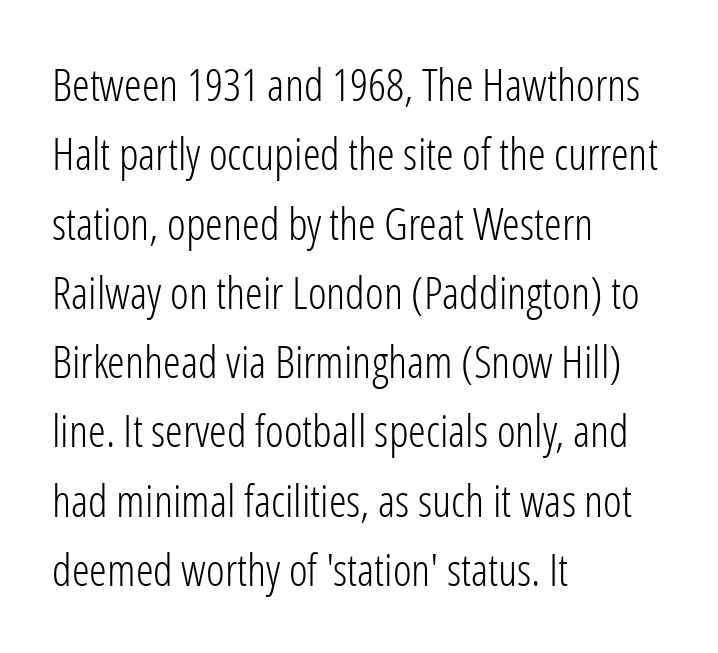
The image shows 45 px light, condensed sans-serif type, upright; set left-aligned, normal line spacing (1.54x), normal letter spacing, not underlined; low stroke contrast and a medium x-height.
